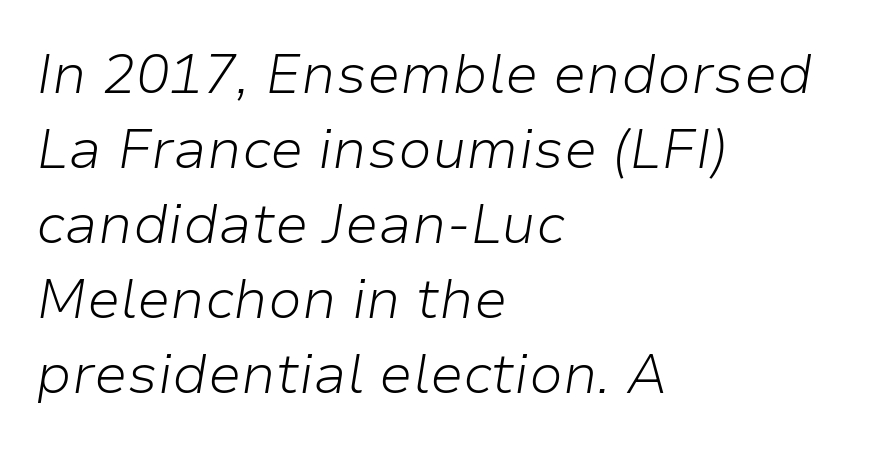
Q: Is the text bold? A: No.
Q: Is the text italic (slanted)? A: Yes, it leans right by about 9 degrees.
Q: Is the text underlined? A: No.
Q: How is the paragraph aligned? A: Left-aligned.
Q: Is the spacing between letters normal or unusually wide? A: Normal.
Q: Is the spacing between lines tight, normal or loose? A: Normal.
Q: Width (condensed, normal, or wide)? A: Normal.
Q: Stroke contrast? A: Low.
Q: x-height? A: Medium.
Q: Monospaced? A: No.
